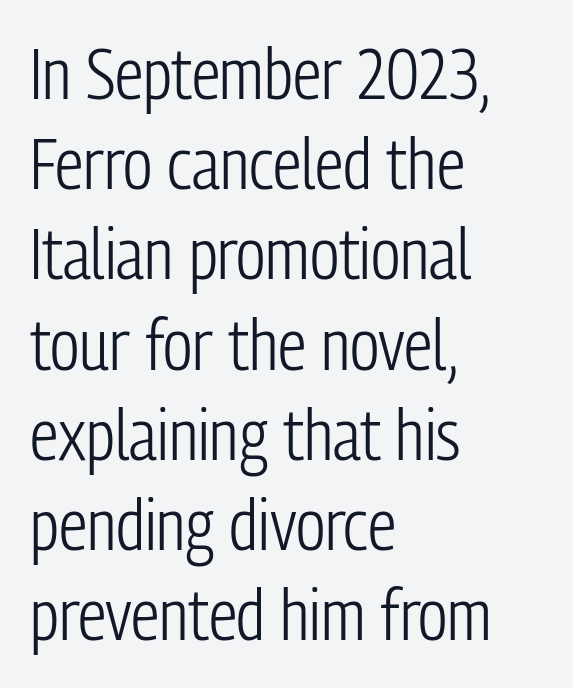
Q: Is the text bold? A: No.
Q: Is the text italic (slanted)? A: No, it is upright.
Q: Is the typeface a serif or a sans-serif typeface? A: Sans-serif.
Q: Is the text underlined? A: No.
Q: How is the paragraph aligned? A: Left-aligned.
Q: Is the spacing between letters normal or unusually wide? A: Normal.
Q: Is the spacing between lines tight, normal or loose? A: Normal.
Q: Width (condensed, normal, or wide)? A: Condensed.
Q: Stroke contrast? A: Low.
Q: x-height? A: Medium.
Q: Monospaced? A: No.
